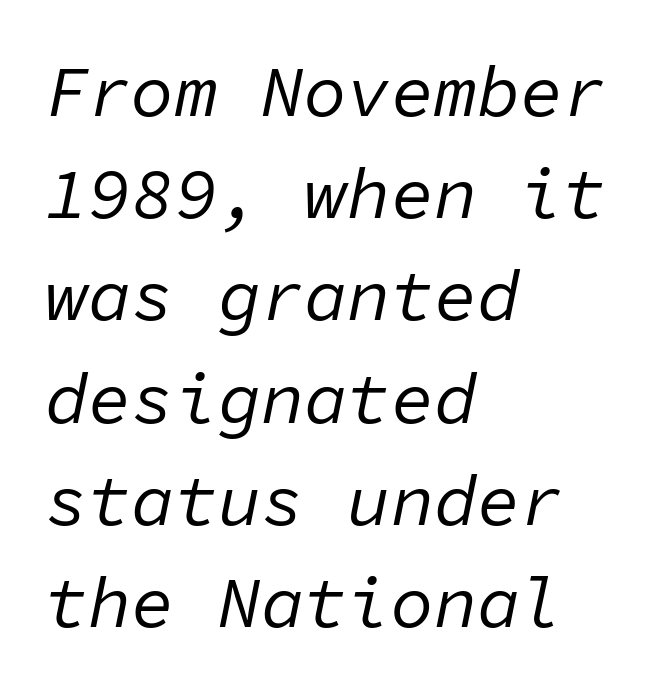
The image shows 72 px regular-weight type, italic (leaning right), monospaced; set left-aligned, normal line spacing (1.42x), normal letter spacing, not underlined; low stroke contrast and a medium x-height.
